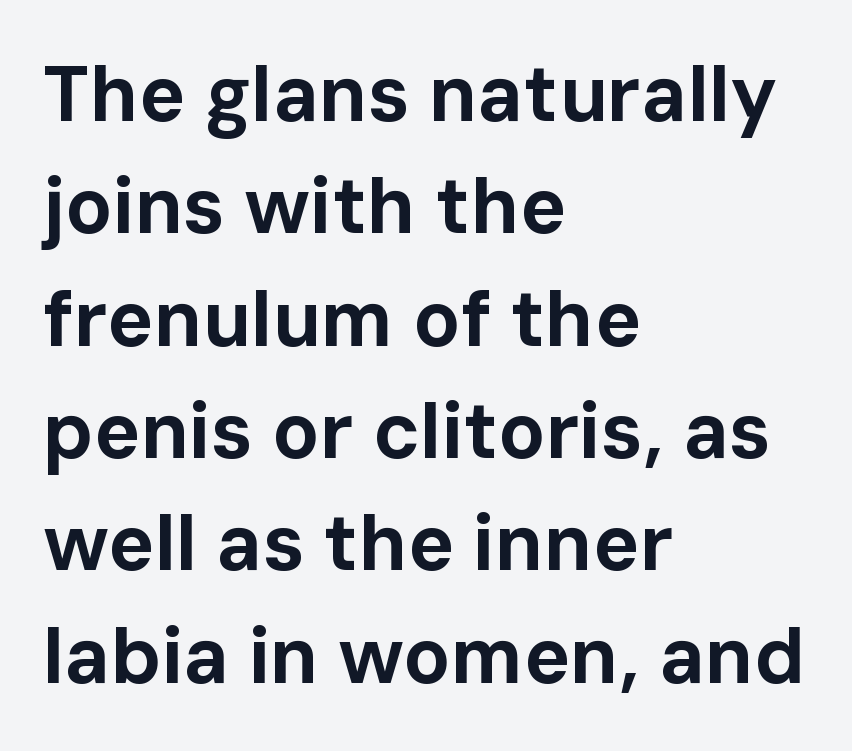
Serifs: no, the terminals of the letterforms are clean. Quick note: interline space is typical. Character widths vary here, with narrow letters taking less room than wide ones. This sample is left-justified, so line endings fall wherever the words run out. How heavy is the stroke? Heavy — this is a bold.
